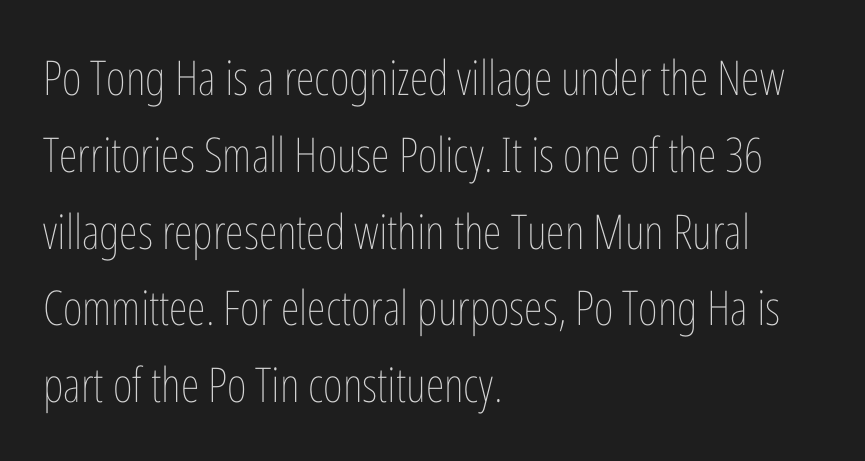
The image shows 48 px thin, condensed type, upright; set left-aligned, normal line spacing (1.6x), normal letter spacing, not underlined; low stroke contrast and a medium x-height.
